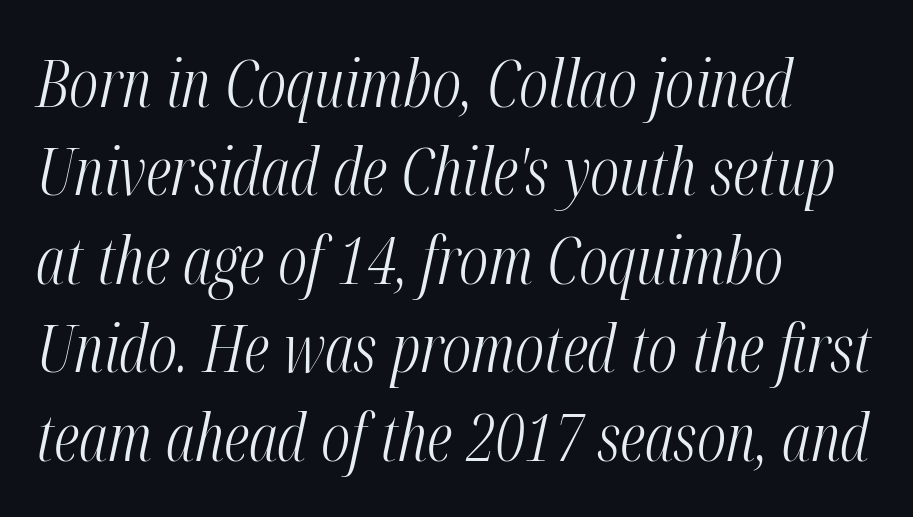
A clean baseline with only descenders dipping below it. One-word summary of the alignment: left. This reads as an unemphasized weight, regular at the heaviest. A typesetter would call this proportional, since set widths differ per character. What's the leading like? Ordinary, nothing unusual.
